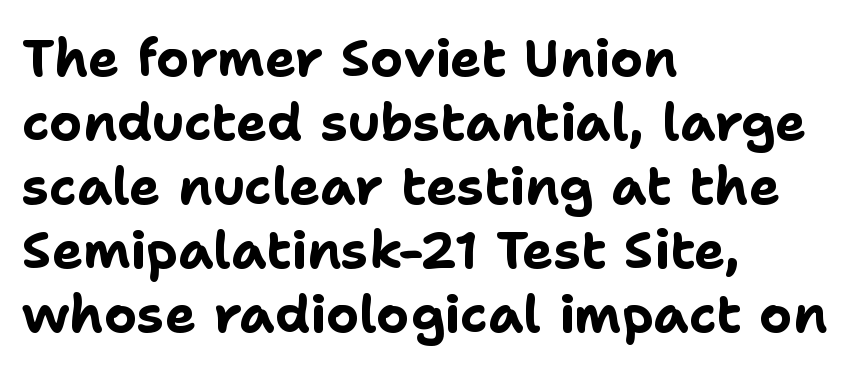
{"serif": "no", "italic": "no", "bold": "yes", "weight": "bold", "width": "normal", "stroke_contrast": "low", "x_height": "medium", "monospaced": "no", "underline": "no", "align": "left", "line_spacing_ratio": 1.23, "letter_spacing": "normal", "letter_spacing_em": 0.0, "glyph_px": 52}
